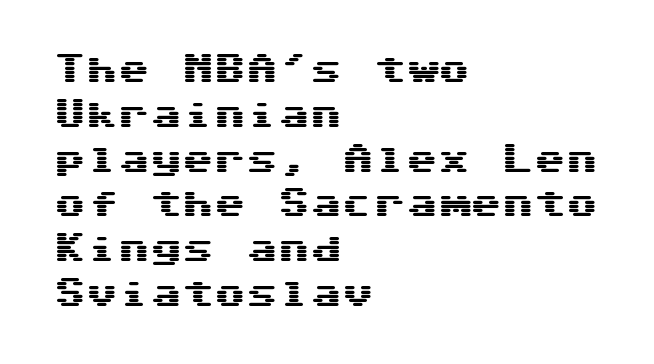
{"serif": "no", "italic": "no", "width": "wide", "stroke_contrast": "medium", "x_height": "medium", "monospaced": "yes", "underline": "no", "align": "left", "line_spacing": "normal", "line_spacing_ratio": 1.4, "letter_spacing": "normal", "letter_spacing_em": 0.0, "glyph_px": 32}
